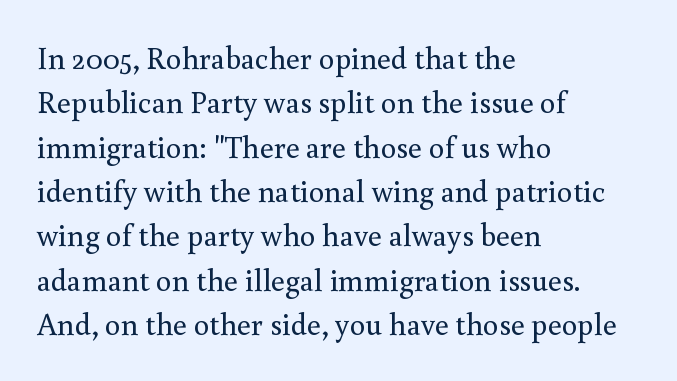
Q: Is the text bold? A: No.
Q: Is the text italic (slanted)? A: No, it is upright.
Q: Is the typeface a serif or a sans-serif typeface? A: Serif.
Q: Is the text underlined? A: No.
Q: How is the paragraph aligned? A: Left-aligned.
Q: Is the spacing between letters normal or unusually wide? A: Normal.
Q: Is the spacing between lines tight, normal or loose? A: Normal.
Q: Width (condensed, normal, or wide)? A: Normal.
Q: x-height? A: Small.
Q: Monospaced? A: No.
